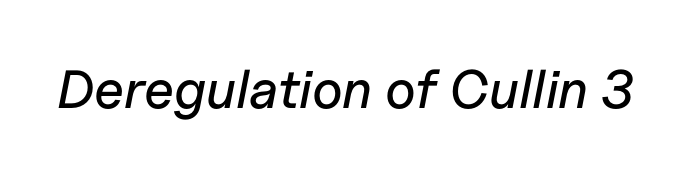
Designer's note — italics engaged. Type without underlining. The rendering keeps characters at their native spacing. The letters advance in unequal steps, a hallmark of proportional type.
